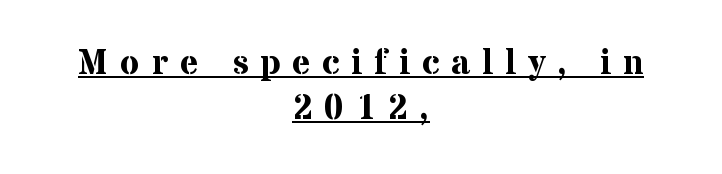
The image shows 35 px bold serif type, upright; set centered, normal line spacing (1.3x), unusually wide letter spacing (+0.34 em), underlined; medium stroke contrast and a medium x-height.
